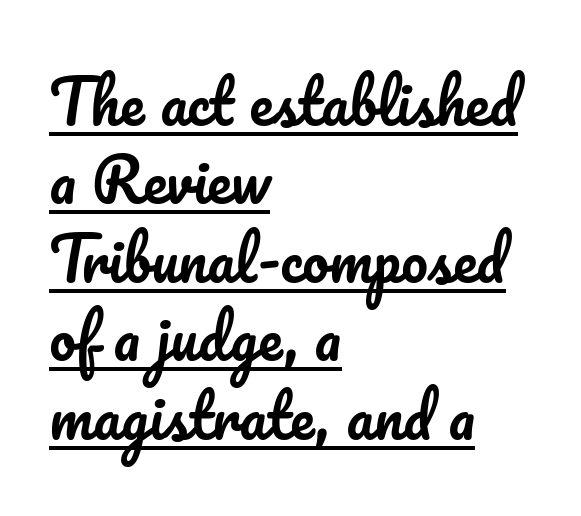
The image shows 59 px text type; set left-aligned, normal line spacing (1.33x), normal letter spacing, underlined; low stroke contrast and a small x-height.
